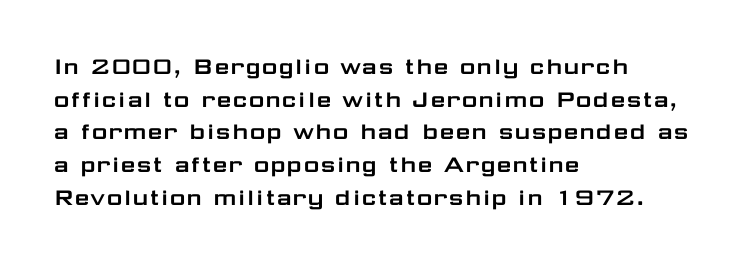
{"italic": "no", "underline": "no", "align": "left", "line_spacing_ratio": 1.21, "letter_spacing": "normal", "letter_spacing_em": 0.0, "glyph_px": 27}
